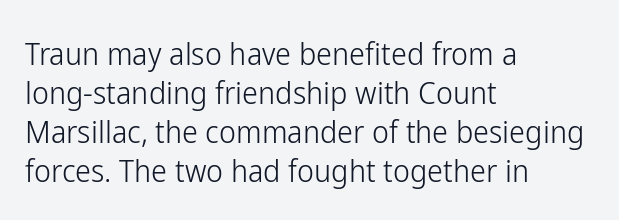
{"serif": "no", "italic": "no", "bold": "no", "weight": "light", "width": "condensed", "stroke_contrast": "low", "x_height": "medium", "monospaced": "no", "underline": "no", "align": "left", "line_spacing_ratio": 1.22, "letter_spacing": "normal", "letter_spacing_em": 0.0, "glyph_px": 32}
